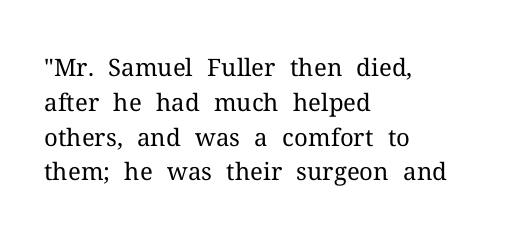
{"italic": "no", "bold": "no", "underline": "no", "align": "left", "line_spacing": "normal", "line_spacing_ratio": 1.45, "letter_spacing": "normal", "letter_spacing_em": 0.0, "glyph_px": 24}
